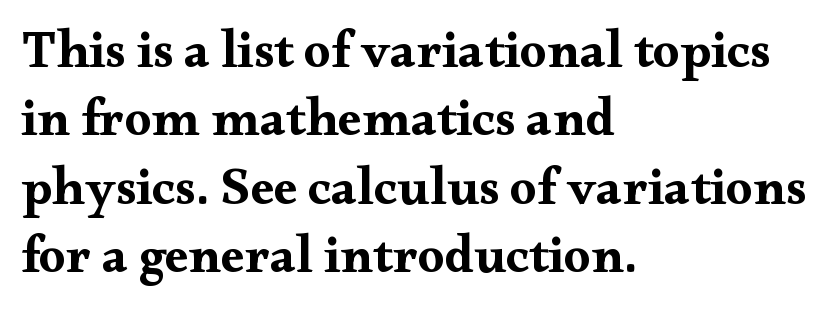
The image shows 53 px bold, wide serif type, upright; set left-aligned, normal line spacing (1.29x), normal letter spacing, not underlined; medium stroke contrast and a small x-height.
